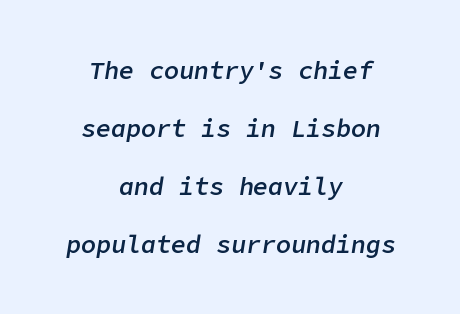
In terms of weight, the rendering is demibold, just under bold. Successive baselines arrive slowly, with a big drop between each. Each row of text sits above clean, open space. The line texture is even and compact thanks to regular tracking. A typesetter would mark this as italic. A student would call this center alignment; a typographer would say set centered.
